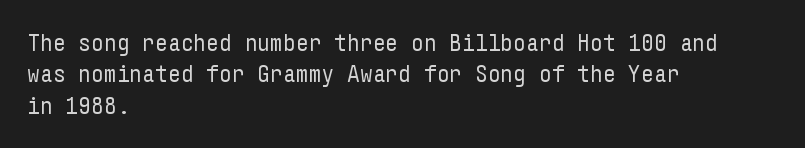
The image shows 25 px text type, upright; set left-aligned, normal line spacing (1.26x), normal letter spacing, not underlined.
